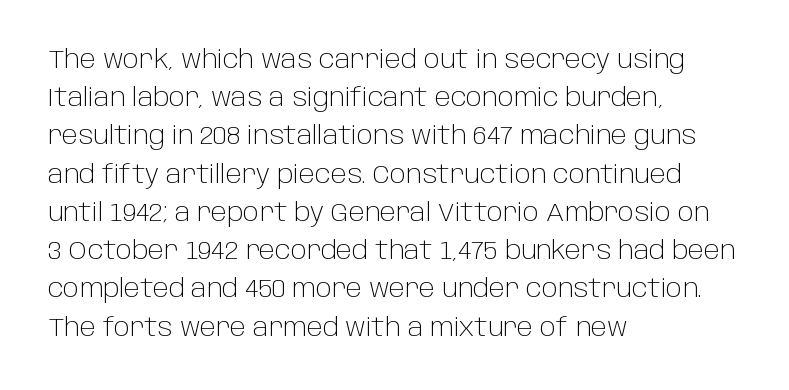
Q: Is the text bold? A: No.
Q: Is the text italic (slanted)? A: No, it is upright.
Q: Is the text underlined? A: No.
Q: How is the paragraph aligned? A: Left-aligned.
Q: Is the spacing between letters normal or unusually wide? A: Normal.
Q: Is the spacing between lines tight, normal or loose? A: Normal.
